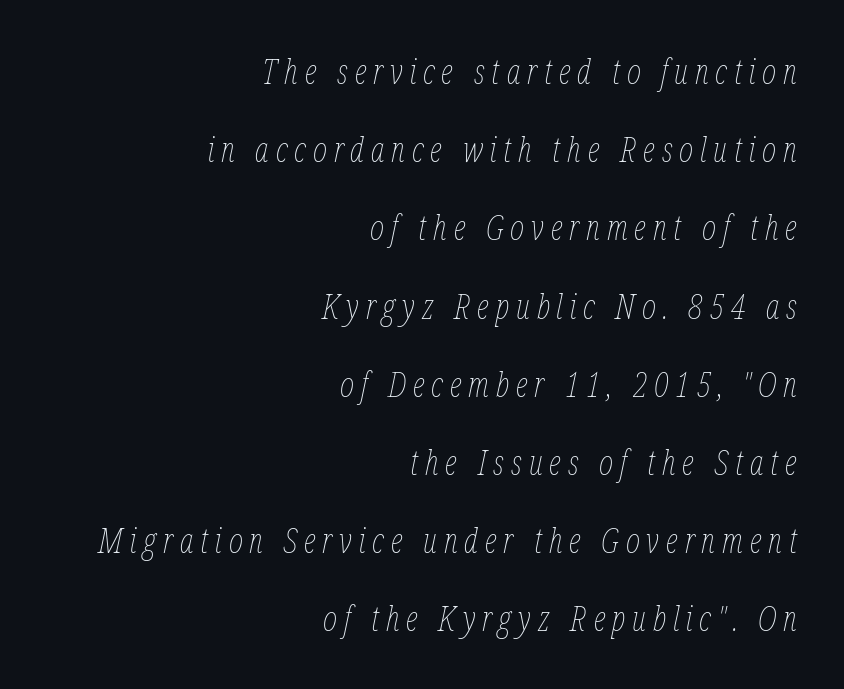
Q: Is the text bold? A: No.
Q: Is the text italic (slanted)? A: Yes, it leans right by about 12 degrees.
Q: Is the text underlined? A: No.
Q: How is the paragraph aligned? A: Right-aligned.
Q: Is the spacing between letters normal or unusually wide? A: Unusually wide.
Q: Is the spacing between lines tight, normal or loose? A: Loose.
Q: Width (condensed, normal, or wide)? A: Condensed.
Q: Stroke contrast? A: Low.
Q: x-height? A: Medium.
Q: Monospaced? A: No.
